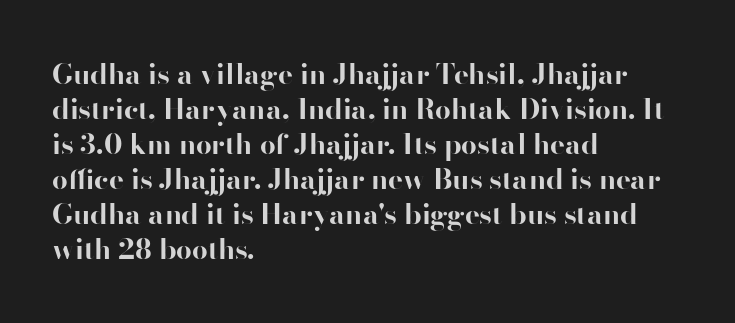
The image shows 28 px bold sans-serif type, upright; set left-aligned, normal line spacing (1.25x), normal letter spacing, not underlined; high stroke contrast and a small x-height.
